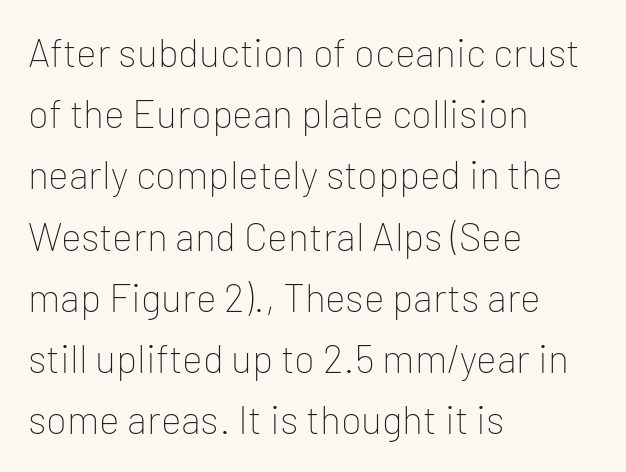
The image shows 39 px thin sans-serif type, upright; set left-aligned, normal line spacing (1.57x), normal letter spacing, not underlined; low stroke contrast and a medium x-height.
